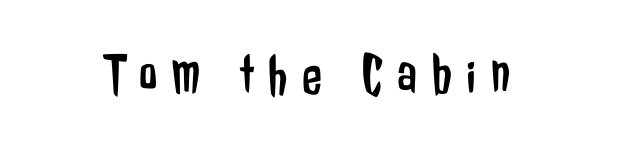
I'd call this a sans setting — the letters go barefoot. Nope, not italic — everything's standing straight. Weight class: somewhere from thin through regular. Honestly, the letter spacing is so wide it's the main thing you notice.
